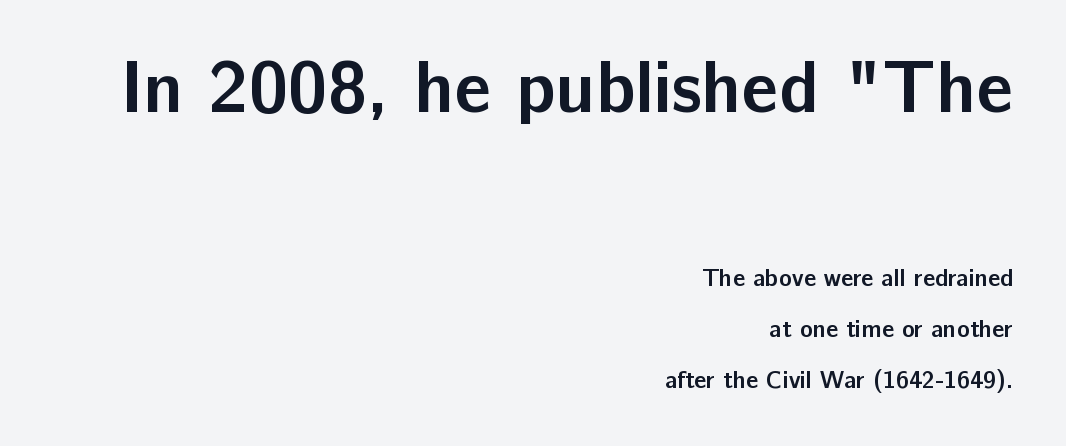
The image shows 73 px semibold sans-serif type, upright; set right-aligned, loose line spacing (2.12x), normal letter spacing, not underlined; the first (top) block is 3.04x larger; low stroke contrast and a medium x-height.
